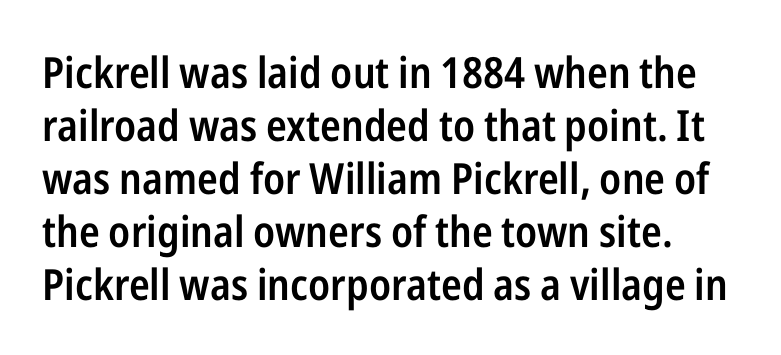
Does the type have serifs? No, each stem ends abruptly. These lines carry some extra weight — a demibold, not a full bold. Looks like regular typesetting: each glyph gets only the width it needs. Rendered with straight, roman letterforms.
